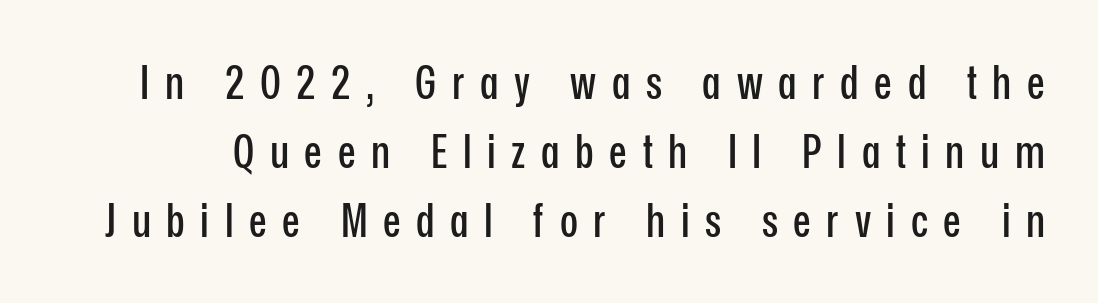
The image shows 47 px condensed sans-serif type, upright; set normal line spacing (1.47x), unusually wide letter spacing (+0.33 em), not underlined; low stroke contrast and a medium x-height.
